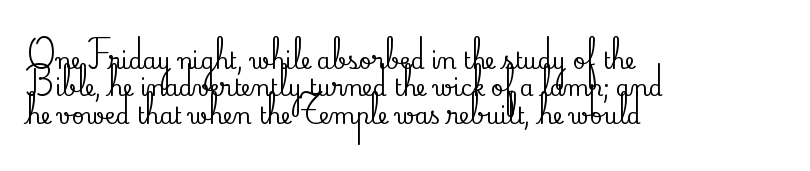
The image shows 22 px text type, upright; set left-aligned, normal line spacing (1.25x), normal letter spacing, not underlined.
